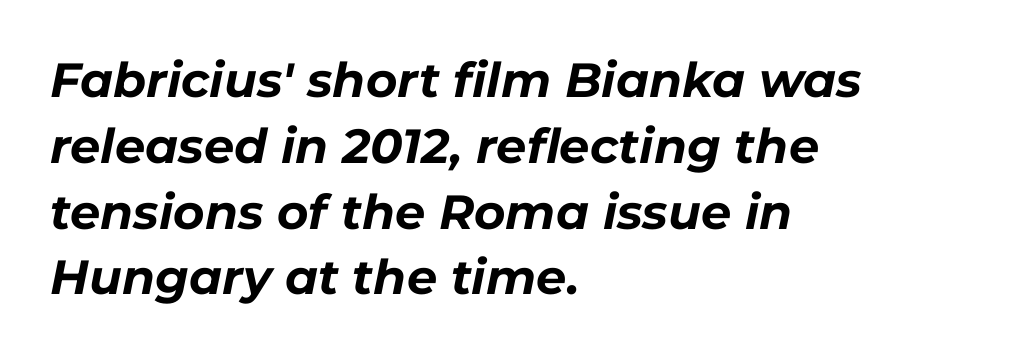
The image shows 48 px bold type, italic (leaning right); set left-aligned, normal line spacing (1.37x), normal letter spacing, not underlined; low stroke contrast and a medium x-height.
